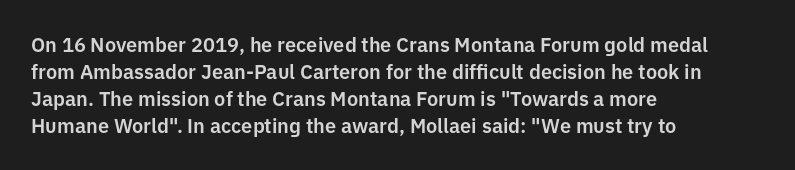
The image shows 20 px text type, upright; set left-aligned, normal line spacing (1.35x), normal letter spacing, not underlined.
